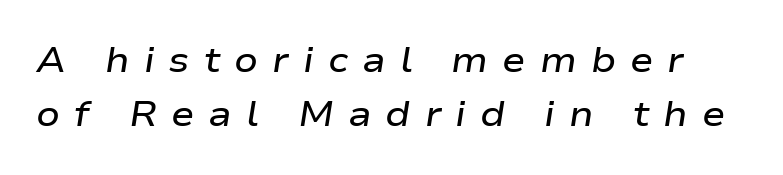
Q: Is the text bold? A: Semi-bold.
Q: Is the text italic (slanted)? A: Yes, it leans right by about 9 degrees.
Q: Is the text underlined? A: No.
Q: Is the spacing between letters normal or unusually wide? A: Unusually wide.
Q: Is the spacing between lines tight, normal or loose? A: Normal.
Q: Width (condensed, normal, or wide)? A: Wide.
Q: Stroke contrast? A: Low.
Q: x-height? A: Medium.
Q: Monospaced? A: No.
